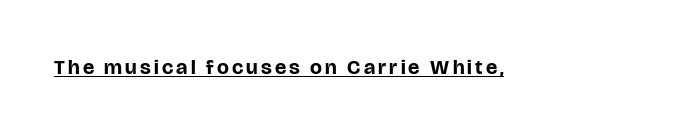
Q: Is the text bold? A: Yes.
Q: Is the text italic (slanted)? A: No, it is upright.
Q: Is the text underlined? A: Yes.
